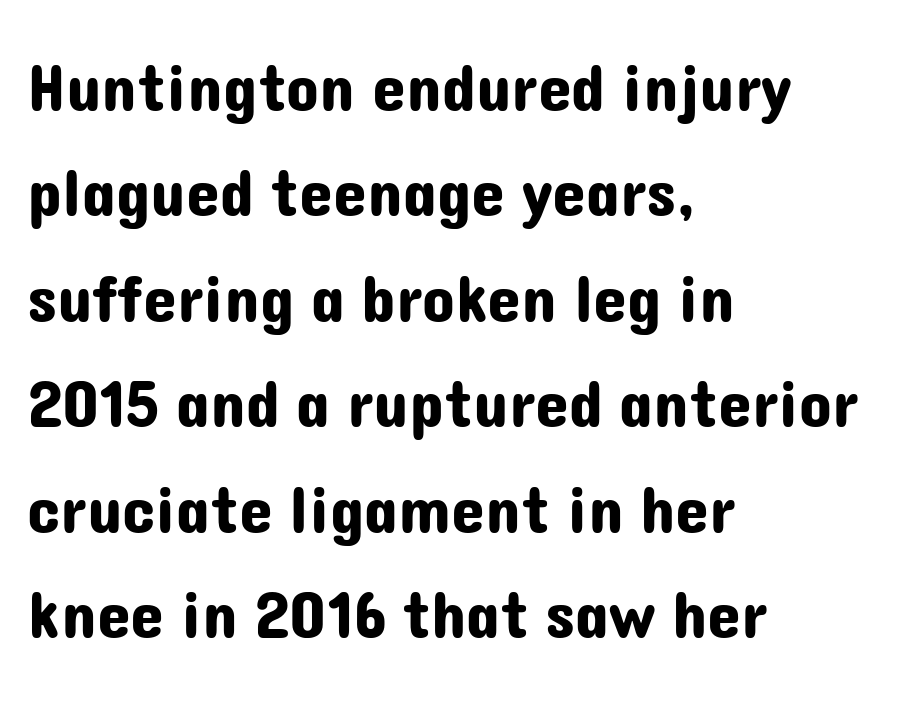
{"serif": "no", "italic": "no", "width": "normal", "stroke_contrast": "low", "x_height": "medium", "monospaced": "no", "underline": "no", "align": "left", "line_spacing": "normal", "line_spacing_ratio": 1.55, "letter_spacing": "normal", "letter_spacing_em": 0.0, "glyph_px": 68}
